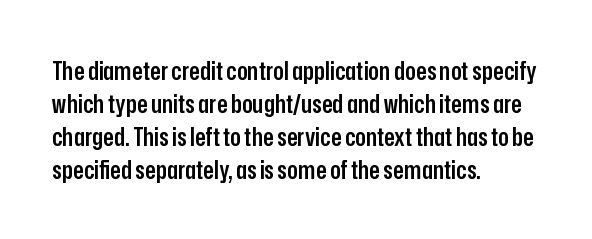
{"italic": "no", "bold": "semi", "underline": "no", "align": "left", "line_spacing": "normal", "line_spacing_ratio": 1.32, "letter_spacing": "normal", "letter_spacing_em": 0.0, "glyph_px": 25}
